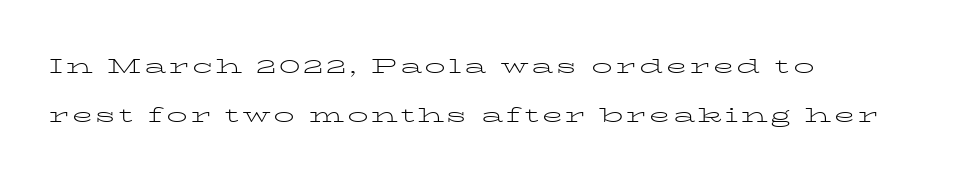
{"italic": "no", "bold": "no", "underline": "no", "align": "left", "line_spacing": "loose", "line_spacing_ratio": 2.35, "glyph_px": 21}
